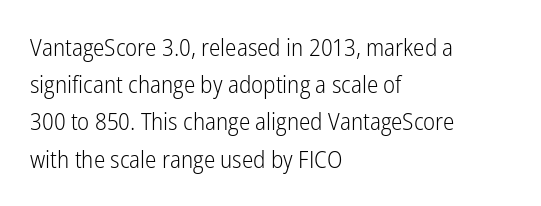
Ordinary non-slanted type is in use. This sample uses plain, unmodified letter spacing. Has an underline been added? It has not. The designer left line spacing at the default. The cut favours lightness, reaching ordinary text weight at its darkest. Layout note: lines flush left.
